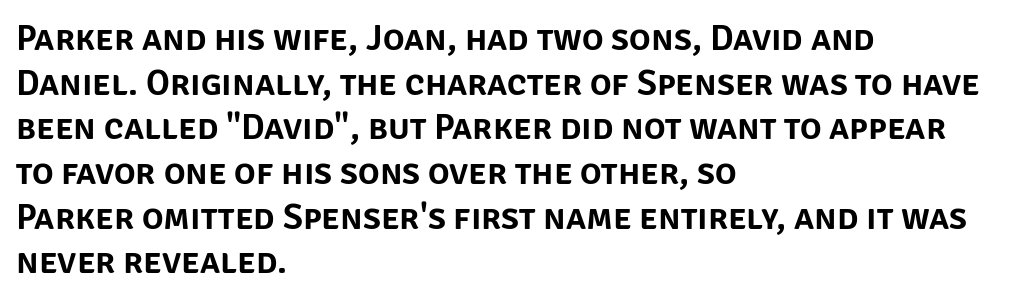
{"serif": "no", "italic": "no", "width": "normal", "stroke_contrast": "low", "x_height": "large", "monospaced": "no", "underline": "no", "align": "left", "line_spacing_ratio": 1.24, "letter_spacing": "normal", "letter_spacing_em": 0.0, "glyph_px": 36}
